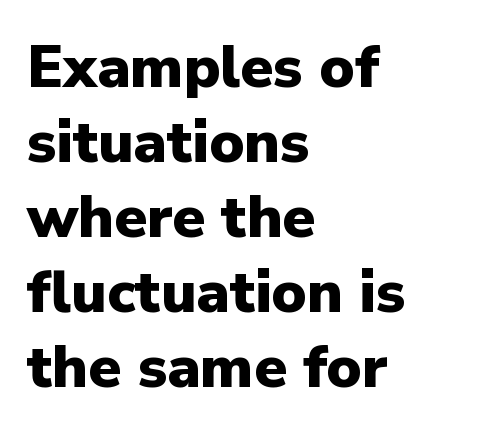
{"serif": "no", "italic": "no", "bold": "yes", "weight": "heavy", "width": "normal", "stroke_contrast": "low", "x_height": "medium", "monospaced": "no", "underline": "no", "align": "left", "line_spacing": "normal", "line_spacing_ratio": 1.27, "letter_spacing": "normal", "letter_spacing_em": 0.0, "glyph_px": 59}
